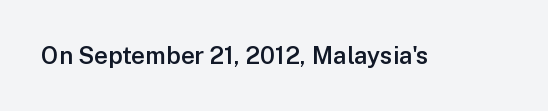
Quick note: underline off. Rendered with straight, roman letterforms. Each word holds together tightly as a unit, with standard inter-letter gaps. Slightly chunky letters — semibold, I'd say, not full bold.
